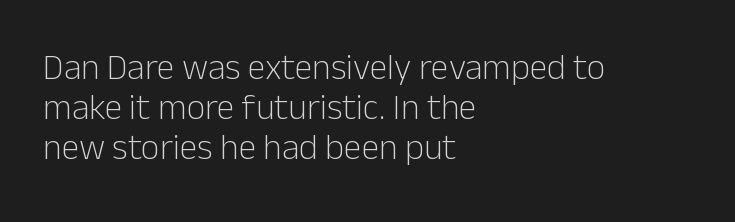
The image shows 36 px light sans-serif type, upright; set left-aligned, tight line spacing (1.11x), normal letter spacing, not underlined; low stroke contrast and a medium x-height.
